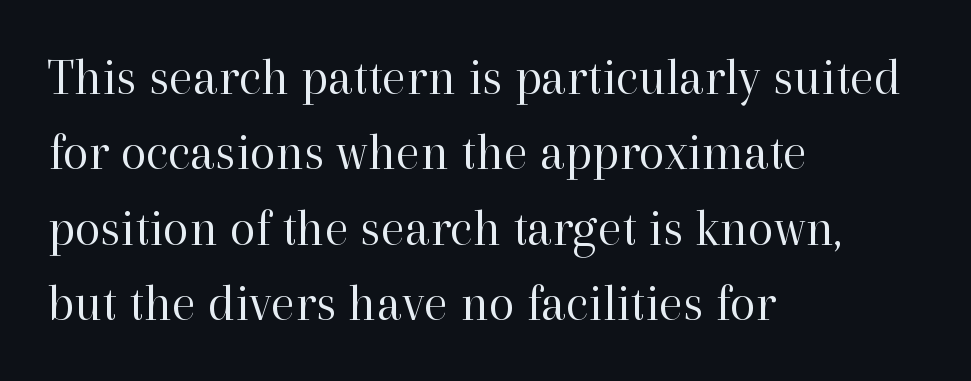
Observe the serifs anchoring each vertical stroke in this sample. The cut favours lightness, reaching ordinary text weight at its darkest. The typography opts for an upright posture over an oblique one. Letters rest on an invisible, unmarked baseline. The paragraph has a hard left edge and a soft right edge. You could not count columns in this text — the font is proportionally spaced.
